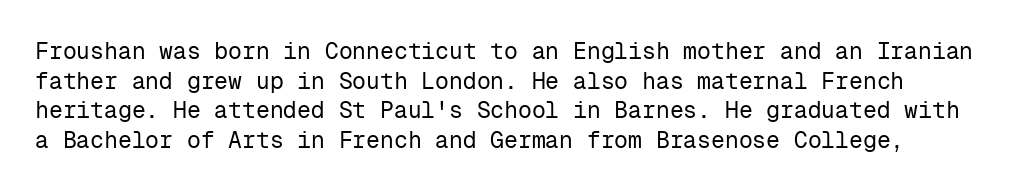
Bare-footed words on every line. The rows are spaced the way most documents space them. The lettering holds an erect, upright posture throughout. The face looks like a standard text weight, possibly lighter. Does extra space separate the letters? No, they use regular spacing.
